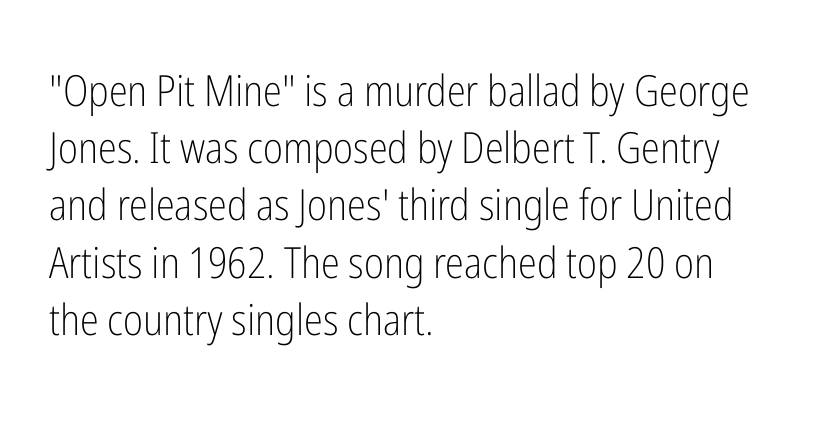
The image shows 43 px light, condensed sans-serif type, upright; set left-aligned, normal line spacing (1.33x), normal letter spacing, not underlined; low stroke contrast and a medium x-height.
